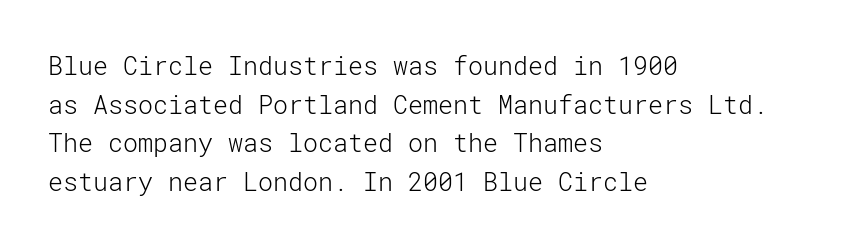
The image shows 25 px text type, upright; set left-aligned, normal line spacing (1.55x), normal letter spacing, not underlined.
